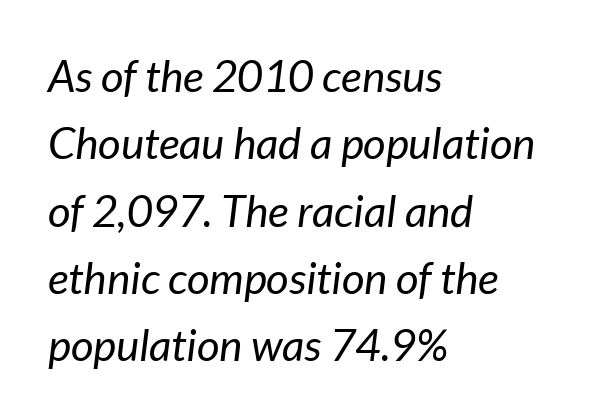
Do the characters align in a grid? No, the font is proportional. Compared with typical body copy, the letter spacing here is the same. Does the leading feel generous? No, just average. Every character sits at an angle, as italics do.
